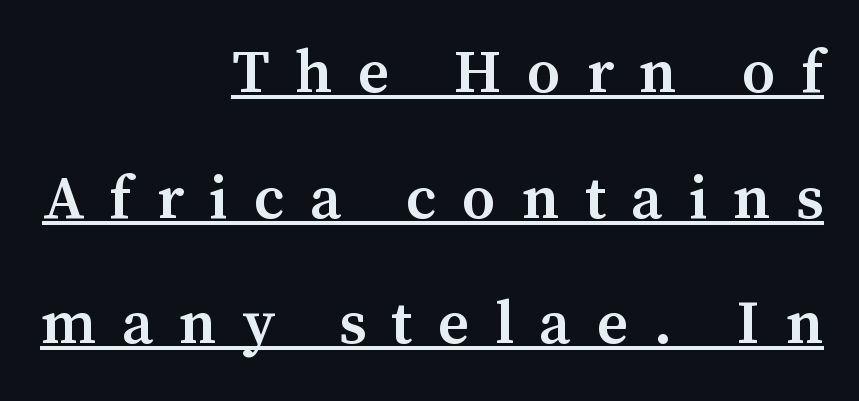
Someone cranked the tracking dial way up on this one. This rendering features underlined lettering. Posture: vertical. Baseline-to-baseline distance is far greater than the letter height. The passage shown is typed in a proportional face where columns would drift. Each letter's strokes conclude with small projecting serifs.
